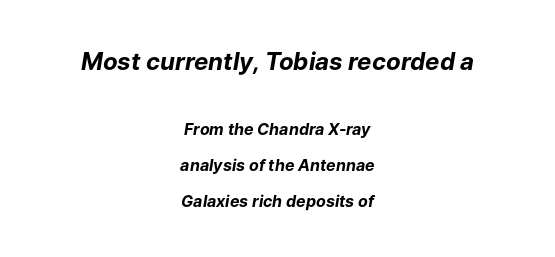
{"italic": "yes", "lean": "right", "slant_degrees": 9, "bold": "yes", "underline": "no", "align": "center", "line_spacing": "loose", "line_spacing_ratio": 2.24, "letter_spacing": "normal", "letter_spacing_em": 0.0, "larger_block": "first", "size_ratio": 1.5, "glyph_px": 24}
